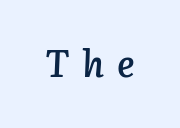
The image shows 37 px semibold type, italic (leaning right); set unusually wide letter spacing (+0.35 em), not underlined; low stroke contrast and a medium x-height.
